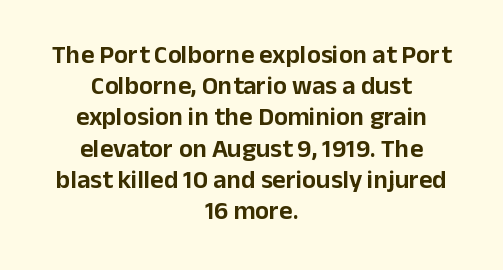
The image shows 26 px text type, upright; set centered, line spacing 1.2x, normal letter spacing, not underlined.
